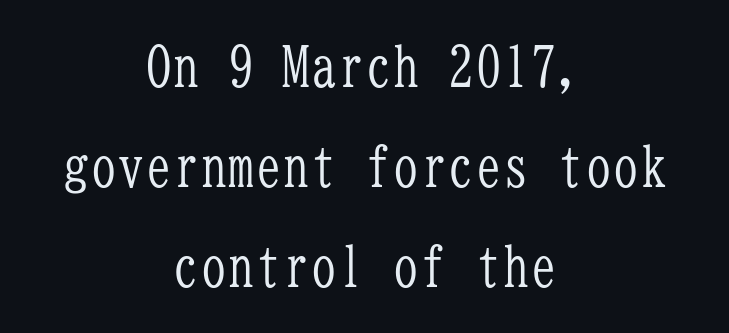
{"serif": "yes", "italic": "no", "bold": "no", "weight": "light", "width": "condensed", "stroke_contrast": "low", "x_height": "medium", "monospaced": "yes", "underline": "no", "align": "center", "line_spacing_ratio": 1.82, "letter_spacing": "normal", "letter_spacing_em": 0.0, "glyph_px": 55}
